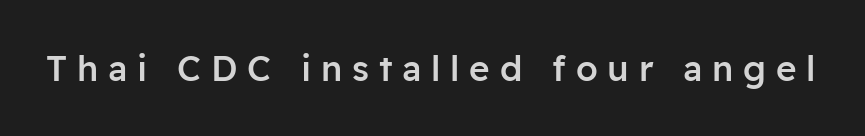
{"serif": "no", "italic": "no", "bold": "semi", "weight": "semibold", "width": "normal", "stroke_contrast": "low", "x_height": "medium", "monospaced": "no", "underline": "no", "letter_spacing": "wide", "letter_spacing_em": 0.28, "glyph_px": 35}
